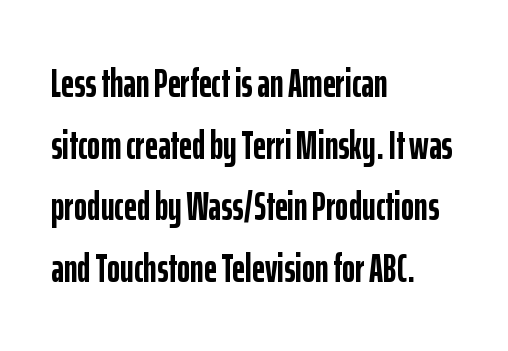
Does the lettering tilt? It doesn't — this is upright. The passage shown is typed in a proportional face where columns would drift. The glyphs have the mass of a bold cut. Unlike a traditional serif, this face leaves its strokes unadorned. Alignment: flush left.
